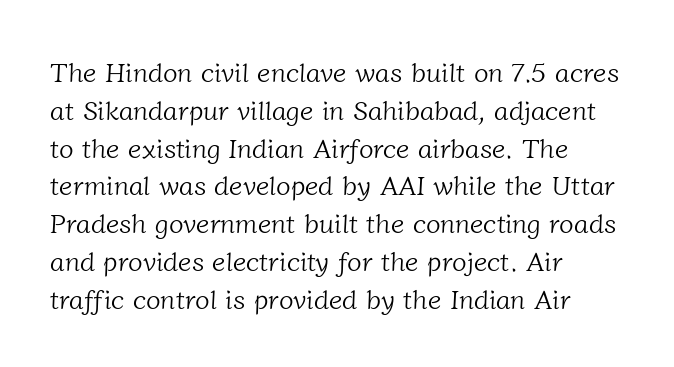
{"bold": "no", "underline": "no", "align": "left", "line_spacing": "normal", "line_spacing_ratio": 1.4, "letter_spacing": "normal", "letter_spacing_em": 0.0, "glyph_px": 27}
